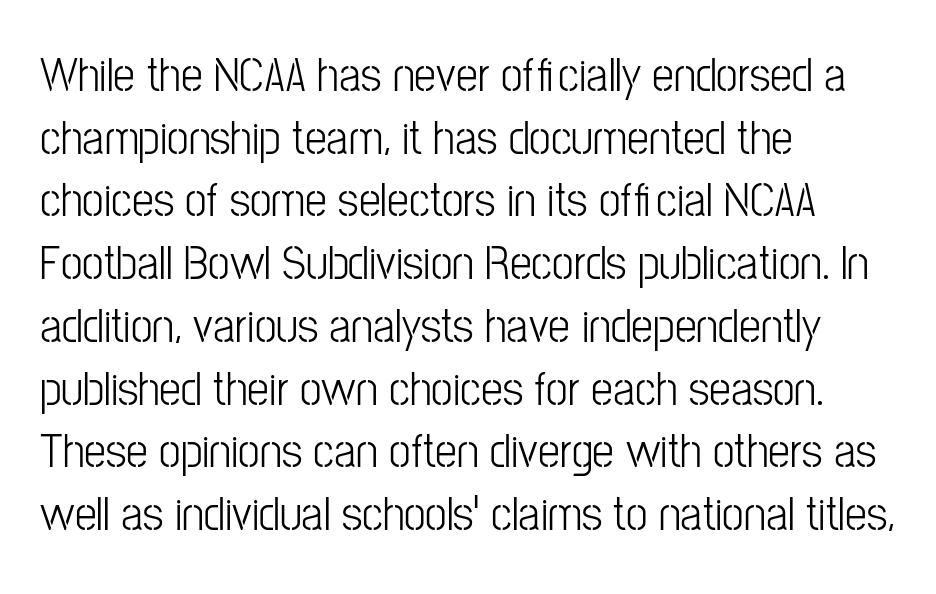
Q: Is the text bold? A: No.
Q: Is the text italic (slanted)? A: No, it is upright.
Q: Is the typeface a serif or a sans-serif typeface? A: Sans-serif.
Q: Is the text underlined? A: No.
Q: How is the paragraph aligned? A: Left-aligned.
Q: Is the spacing between letters normal or unusually wide? A: Normal.
Q: Is the spacing between lines tight, normal or loose? A: Normal.
Q: Width (condensed, normal, or wide)? A: Condensed.
Q: Stroke contrast? A: Low.
Q: x-height? A: Medium.
Q: Monospaced? A: No.
